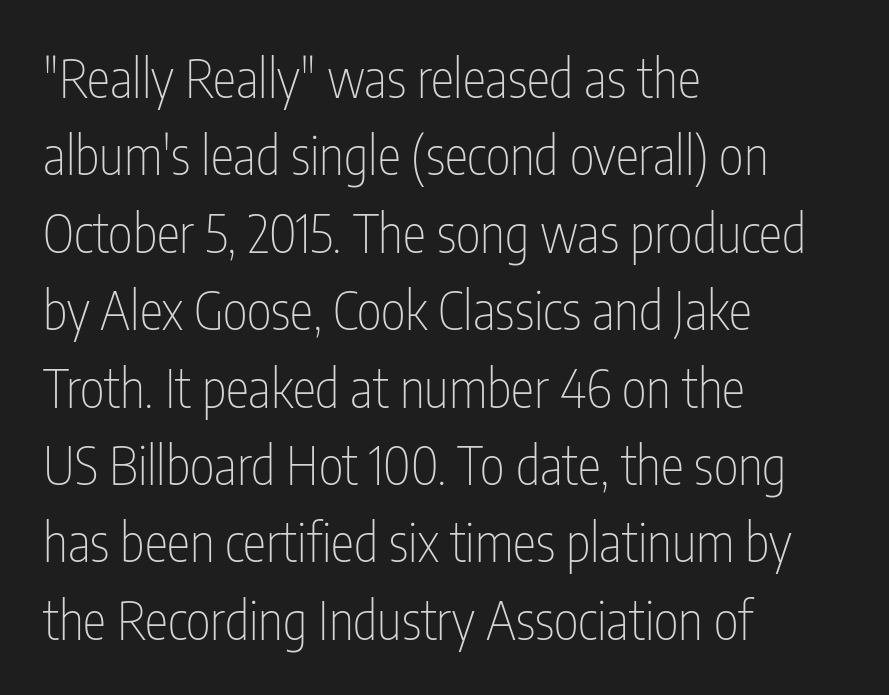
{"serif": "no", "italic": "no", "bold": "no", "weight": "thin", "width": "condensed", "stroke_contrast": "low", "x_height": "medium", "monospaced": "no", "underline": "no", "align": "left", "line_spacing": "normal", "line_spacing_ratio": 1.46, "letter_spacing": "normal", "letter_spacing_em": 0.0, "glyph_px": 53}
